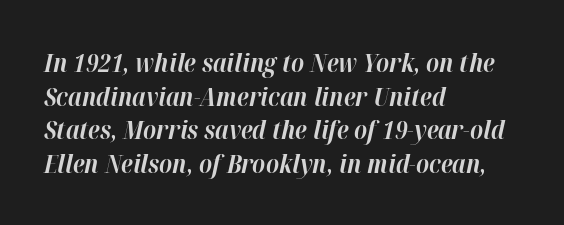
Q: Is the text bold? A: Yes.
Q: Is the text italic (slanted)? A: Yes, it leans right by about 12 degrees.
Q: Is the text underlined? A: No.
Q: How is the paragraph aligned? A: Left-aligned.
Q: Is the spacing between letters normal or unusually wide? A: Normal.
Q: Is the spacing between lines tight, normal or loose? A: Normal.
